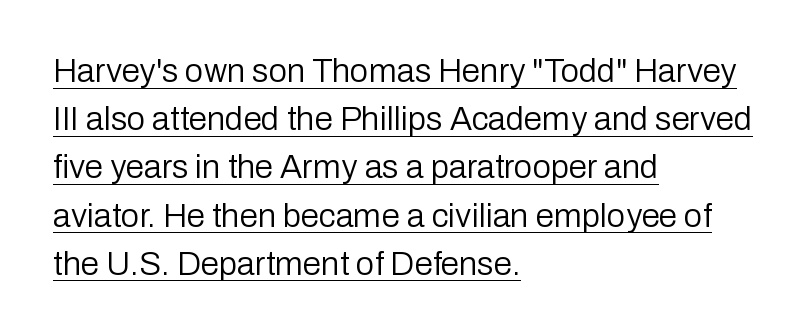
Q: Is the text bold? A: No.
Q: Is the text italic (slanted)? A: No, it is upright.
Q: Is the typeface a serif or a sans-serif typeface? A: Sans-serif.
Q: Is the text underlined? A: Yes.
Q: How is the paragraph aligned? A: Left-aligned.
Q: Is the spacing between letters normal or unusually wide? A: Normal.
Q: Is the spacing between lines tight, normal or loose? A: Normal.
Q: Width (condensed, normal, or wide)? A: Normal.
Q: Stroke contrast? A: Low.
Q: x-height? A: Medium.
Q: Monospaced? A: No.
